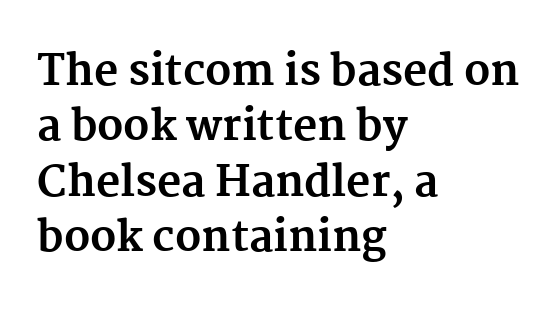
The image shows 42 px bold serif type, upright; set left-aligned, normal line spacing (1.32x), normal letter spacing, not underlined; medium stroke contrast and a medium x-height.
